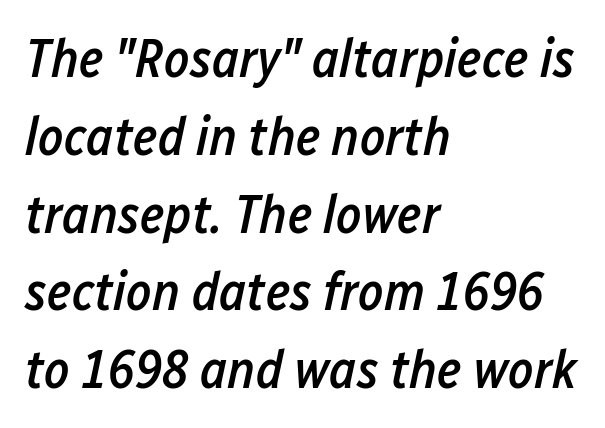
Is the block centered? No — it sits flush against the left margin. Nothing unusual about the tracking: characters are spaced as the font intends. These lines are rendered in a variable-pitch font. A typesetter would mark this as italic. The leading is moderate, giving the passage an even texture.
